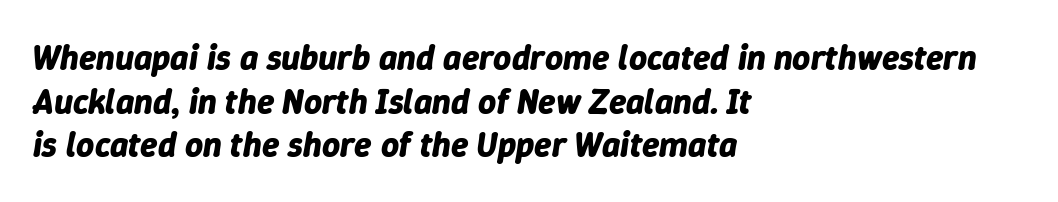
The image shows 35 px bold type, italic (leaning right); set left-aligned, normal line spacing (1.25x), normal letter spacing, not underlined; low stroke contrast and a medium x-height.
